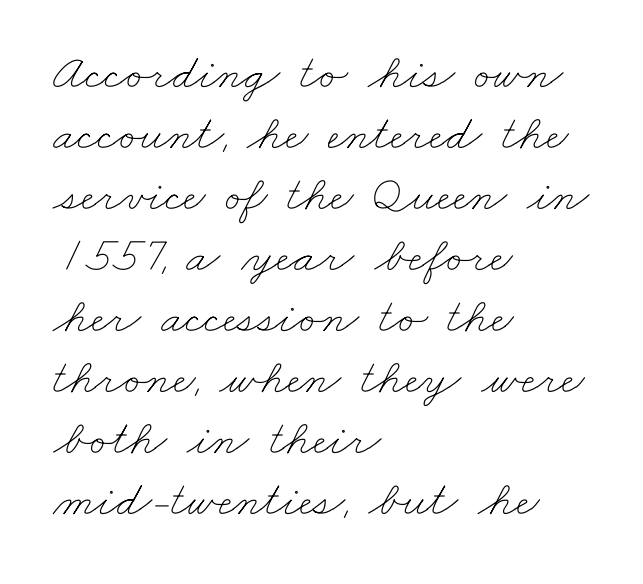
{"bold": "no", "weight": "thin", "width": "wide", "stroke_contrast": "low", "x_height": "small", "monospaced": "no", "underline": "no", "align": "left", "line_spacing_ratio": 1.22, "letter_spacing": "normal", "letter_spacing_em": 0.0, "glyph_px": 50}
